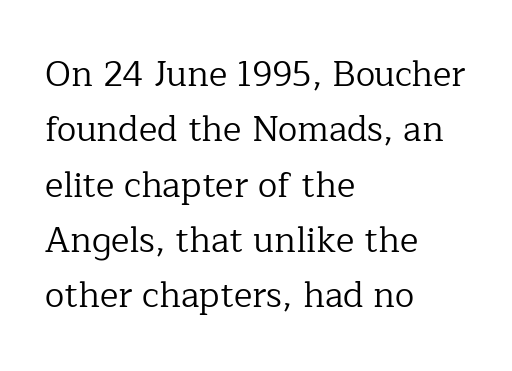
Q: Is the text bold? A: No.
Q: Is the text italic (slanted)? A: No, it is upright.
Q: Is the typeface a serif or a sans-serif typeface? A: Serif.
Q: Is the text underlined? A: No.
Q: How is the paragraph aligned? A: Left-aligned.
Q: Is the spacing between letters normal or unusually wide? A: Normal.
Q: Is the spacing between lines tight, normal or loose? A: Normal.
Q: Width (condensed, normal, or wide)? A: Normal.
Q: Stroke contrast? A: Low.
Q: x-height? A: Medium.
Q: Monospaced? A: No.
